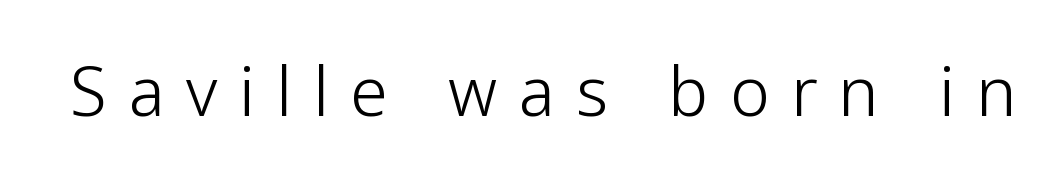
The letters advance in unequal steps, a hallmark of proportional type. When letters stand straight like this, we call the style roman or upright. Descenders hang freely into open space. The text was rendered using a sans face with plain stroke endings. How are the letters spaced? Widely, with obvious added tracking. This reads as an unemphasized weight, regular at the heaviest.
